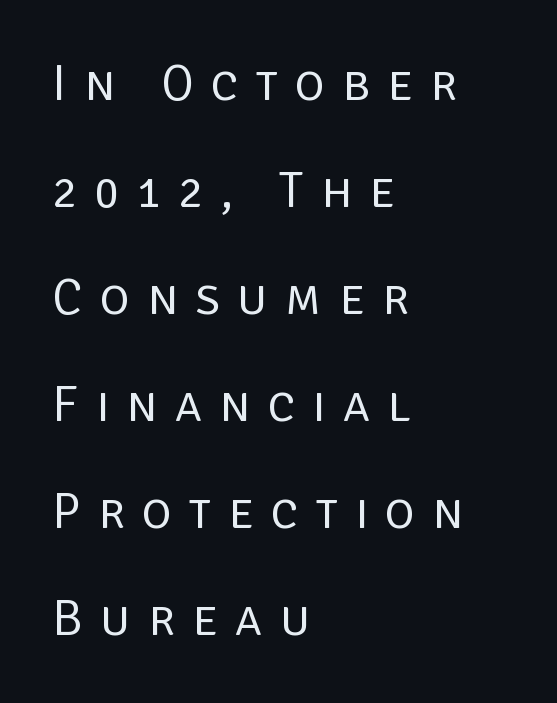
The image shows 51 px regular-weight sans-serif type, upright; set left-aligned, loose line spacing (2.1x), unusually wide letter spacing (+0.34 em), not underlined; low stroke contrast and a large x-height.
